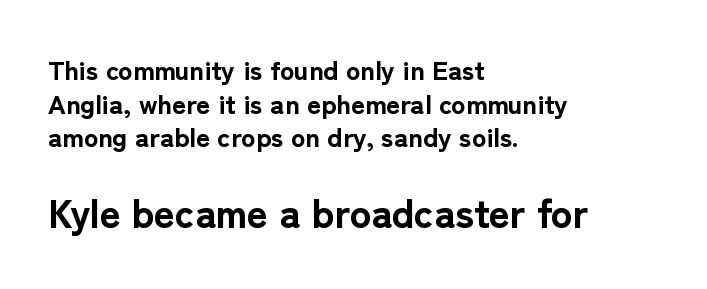
Q: Is the text bold? A: Yes.
Q: Is the text italic (slanted)? A: No, it is upright.
Q: Is the typeface a serif or a sans-serif typeface? A: Sans-serif.
Q: Is the text underlined? A: No.
Q: How is the paragraph aligned? A: Left-aligned.
Q: Is the spacing between letters normal or unusually wide? A: Normal.
Q: Is the spacing between lines tight, normal or loose? A: Normal.
Q: Which block of text is set in a larger size, the first (top) or the second (bottom)? A: The second (bottom) one.
Q: Width (condensed, normal, or wide)? A: Normal.
Q: Stroke contrast? A: Low.
Q: x-height? A: Medium.
Q: Monospaced? A: No.
